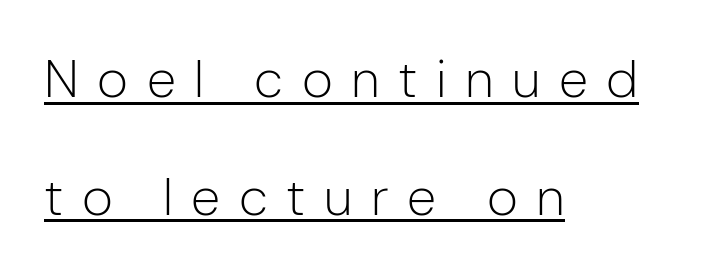
Honestly, the letter spacing is so wide it's the main thing you notice. Letters have the restrained weight of plain body copy at most. You could fit nearly another row in the gap between these rows. Ascenders rise straight up at ninety degrees. This sample has the flowing, uneven cadence of proportional lettering. You can tell from the bare stems that sans-serif type was used.
